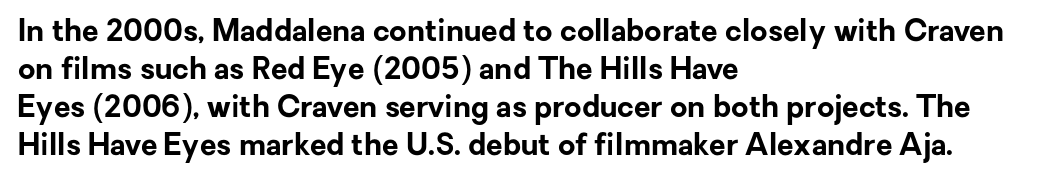
Does the leading feel generous? No, just average. Horizontal alignment here is leftward, the default for most running prose. The passage shown is emphatically bold. Default kerning and tracking; the words read as compact shapes. Style check: upright.
